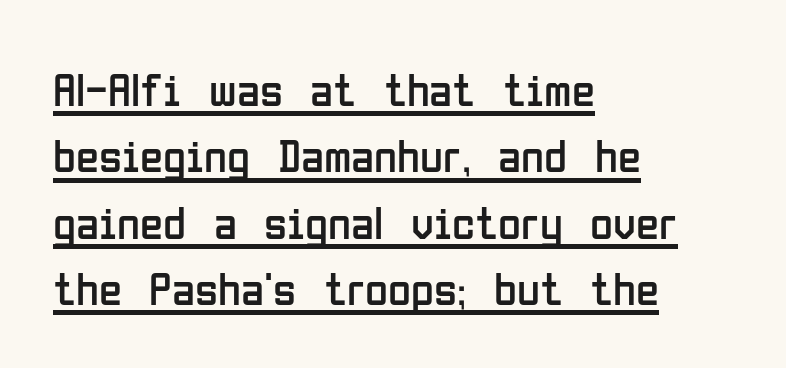
The image shows 47 px regular-weight, condensed sans-serif type, upright; set left-aligned, normal line spacing (1.41x), normal letter spacing, underlined; low stroke contrast and a medium x-height.
